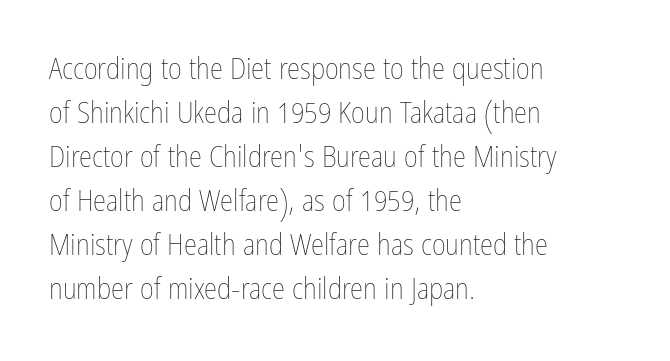
Q: Is the text bold? A: No.
Q: Is the text italic (slanted)? A: No, it is upright.
Q: Is the text underlined? A: No.
Q: How is the paragraph aligned? A: Left-aligned.
Q: Is the spacing between letters normal or unusually wide? A: Normal.
Q: Is the spacing between lines tight, normal or loose? A: Normal.
Q: Width (condensed, normal, or wide)? A: Condensed.
Q: Stroke contrast? A: Low.
Q: x-height? A: Medium.
Q: Monospaced? A: No.
